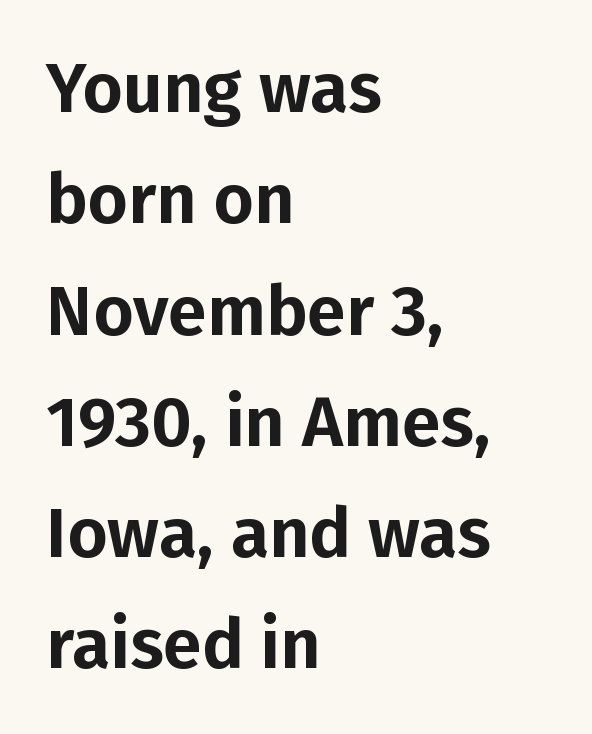
A typesetter would call this zero additional tracking. Plain, unruled lines of type. The lines sit at an ordinary, default distance from one another. Is this a fixed-width face? No — the glyphs have proportional, varying widths. Notice how the passage keeps a crisp vertical edge on the left only. These lines were composed using upright roman letters.
